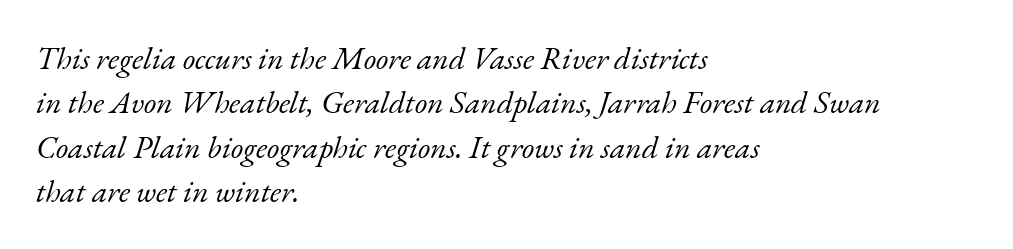
Q: Is the text bold? A: No.
Q: Is the text italic (slanted)? A: Yes, it leans right by about 17 degrees.
Q: Is the typeface a serif or a sans-serif typeface? A: Serif.
Q: Is the text underlined? A: No.
Q: How is the paragraph aligned? A: Left-aligned.
Q: Is the spacing between letters normal or unusually wide? A: Normal.
Q: Is the spacing between lines tight, normal or loose? A: Normal.
Q: Width (condensed, normal, or wide)? A: Normal.
Q: Stroke contrast? A: Low.
Q: x-height? A: Small.
Q: Monospaced? A: No.
